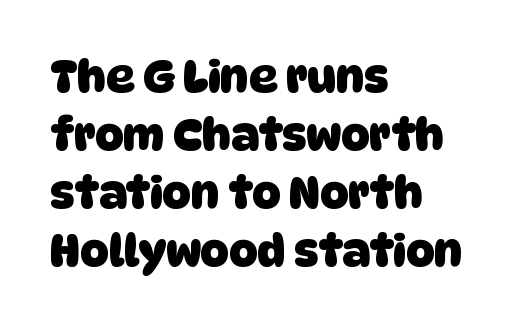
The vertical gap from one line to the next is medium. In terms of letterspacing, this is plain default setting. Horizontal alignment here is leftward, the default for most running prose. The letters advance in unequal steps, a hallmark of proportional type.
